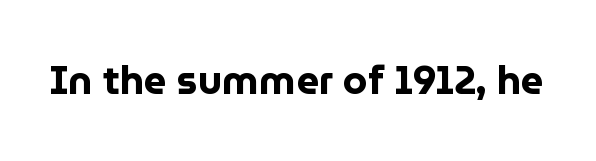
Q: Is the text bold? A: Yes.
Q: Is the text italic (slanted)? A: No, it is upright.
Q: Is the typeface a serif or a sans-serif typeface? A: Sans-serif.
Q: Is the text underlined? A: No.
Q: Is the spacing between letters normal or unusually wide? A: Normal.
Q: Width (condensed, normal, or wide)? A: Normal.
Q: Stroke contrast? A: Low.
Q: x-height? A: Medium.
Q: Monospaced? A: No.
